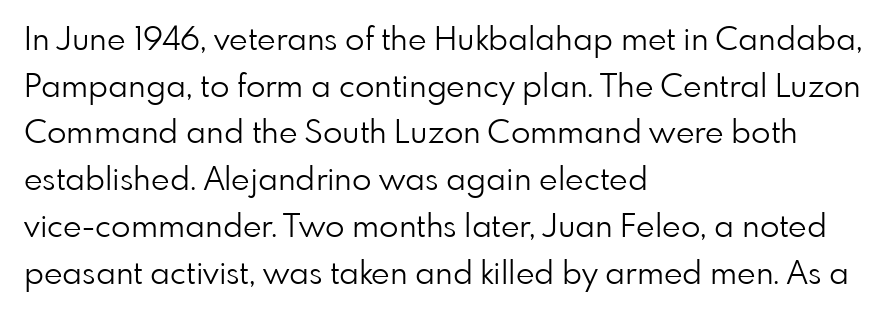
{"serif": "no", "italic": "no", "bold": "no", "weight": "light", "width": "normal", "stroke_contrast": "low", "x_height": "small", "monospaced": "no", "underline": "no", "align": "left", "line_spacing": "normal", "line_spacing_ratio": 1.46, "letter_spacing": "normal", "letter_spacing_em": 0.0, "glyph_px": 32}
